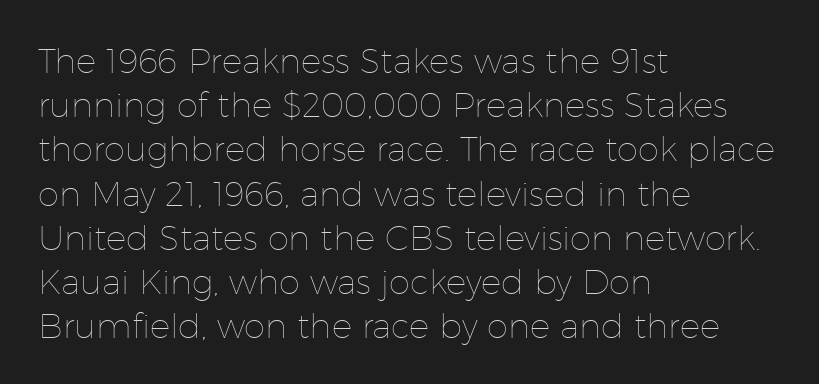
Is this a fixed-width face? No — the glyphs have proportional, varying widths. The paragraph shown leans on its left margin. The line-height multiplier appears to be the usual default. Characters follow at the spacing the type designer built in. The letterforms sit at book weight or below. Nope, not italic — everything's standing straight.
